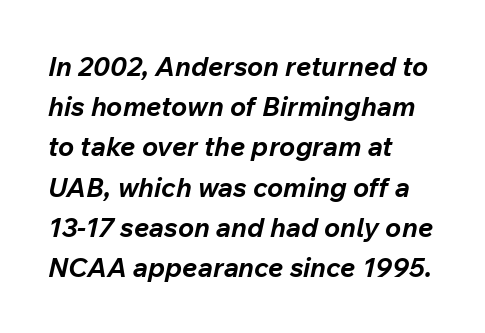
The image shows 27 px bold type, italic (leaning right); set left-aligned, normal line spacing (1.49x), normal letter spacing, not underlined.
